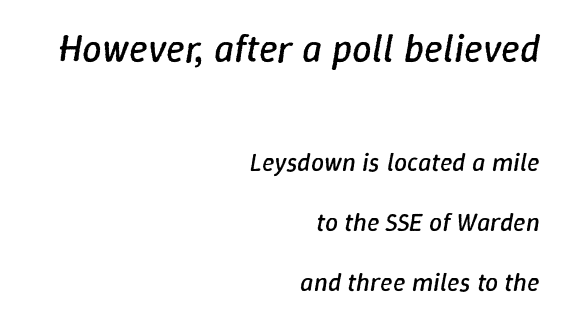
The image shows 39 px regular-weight type, italic (leaning right); set right-aligned, loose line spacing (2.32x), normal letter spacing, not underlined; the first (top) block is 1.5x larger; low stroke contrast and a medium x-height.
